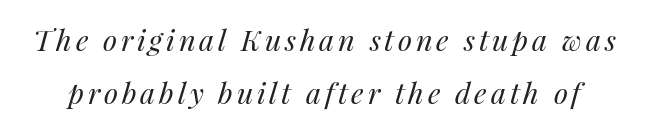
Q: Is the text bold? A: No.
Q: Is the text italic (slanted)? A: Yes, it leans right by about 14 degrees.
Q: Is the text underlined? A: No.
Q: Width (condensed, normal, or wide)? A: Normal.
Q: Stroke contrast? A: Medium.
Q: x-height? A: Medium.
Q: Monospaced? A: No.
